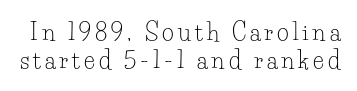
{"italic": "no", "bold": "no", "underline": "no", "line_spacing_ratio": 1.2, "glyph_px": 23}
